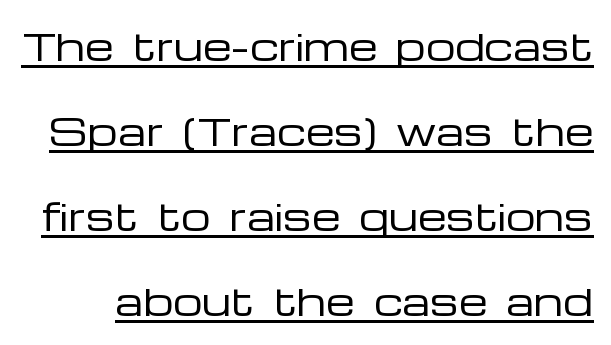
The image shows 37 px regular-weight, wide sans-serif type, upright; set loose line spacing (2.3x), normal letter spacing, underlined; low stroke contrast and a medium x-height.
